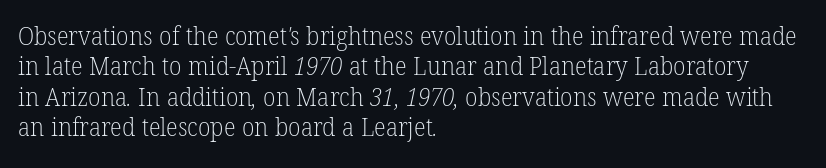
The image shows 25 px text type; set left-aligned, line spacing 1.22x, normal letter spacing, not underlined.
